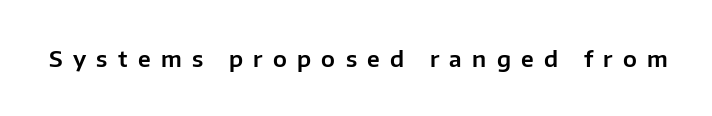
Descenders are the only things crossing below the line. The letterforms stand isolated, each surrounded by extra space. It's the straight-up-and-down kind of type.
